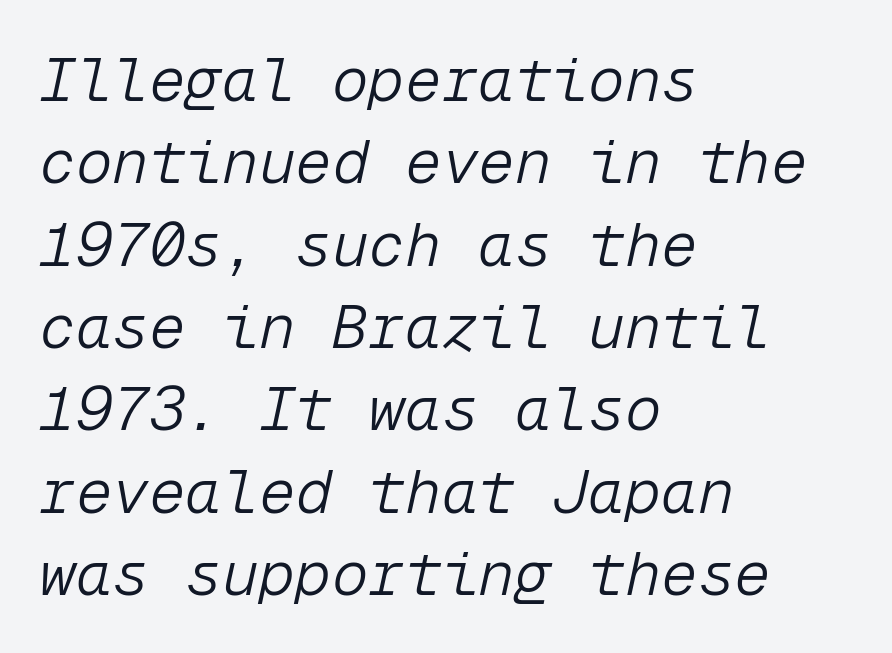
Nobody drew a line under any word here. When letters slant like this, we call the style italic. The face looks like a standard text weight, possibly lighter. Each line starts at the same left margin while the right side varies.
